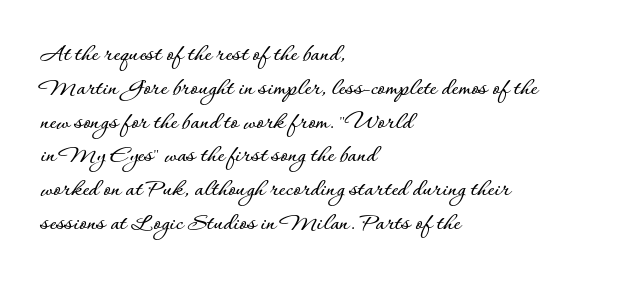
The image shows 26 px text type; set left-aligned, normal line spacing (1.3x), normal letter spacing, not underlined.
